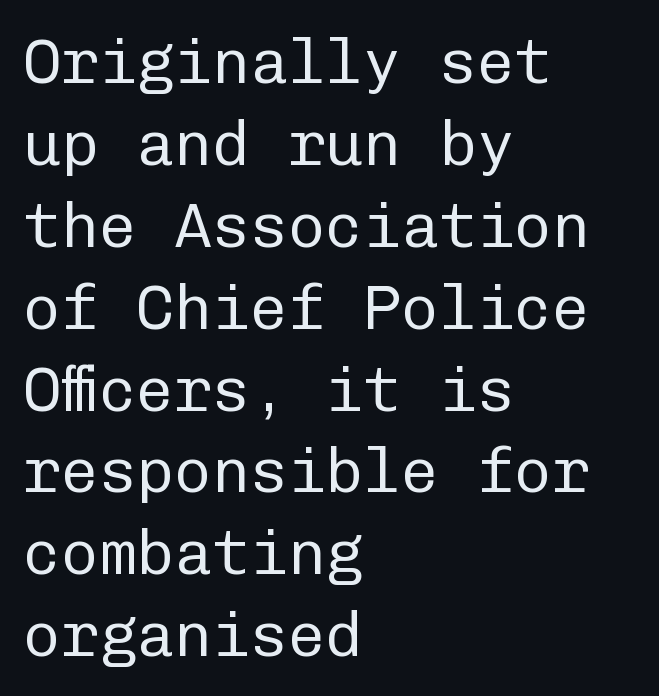
Q: Is the text bold? A: No.
Q: Is the text italic (slanted)? A: No, it is upright.
Q: Is the typeface a serif or a sans-serif typeface? A: Sans-serif.
Q: Is the text underlined? A: No.
Q: How is the paragraph aligned? A: Left-aligned.
Q: Is the spacing between letters normal or unusually wide? A: Normal.
Q: Is the spacing between lines tight, normal or loose? A: Normal.
Q: Width (condensed, normal, or wide)? A: Normal.
Q: Stroke contrast? A: Low.
Q: x-height? A: Medium.
Q: Monospaced? A: Yes.
